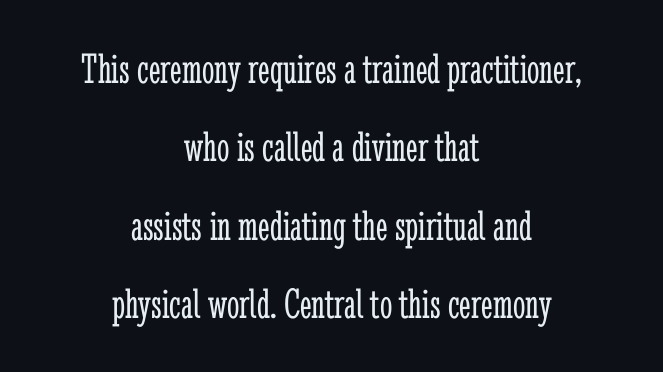
{"serif": "yes", "italic": "no", "bold": "no", "weight": "light", "width": "condensed", "stroke_contrast": "low", "x_height": "medium", "monospaced": "no", "underline": "no", "align": "center", "line_spacing_ratio": 1.78, "letter_spacing": "normal", "letter_spacing_em": 0.0, "glyph_px": 44}
